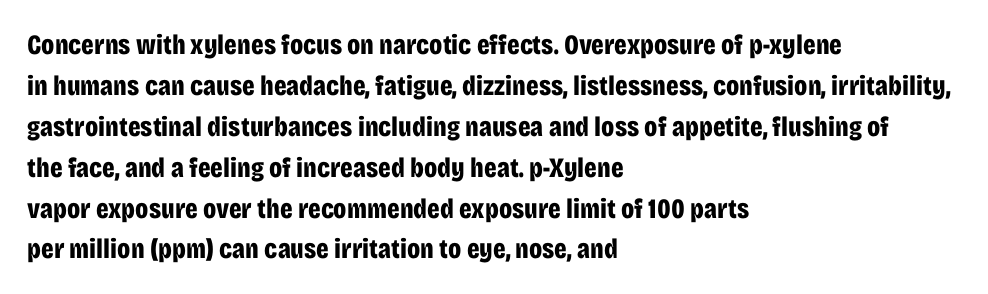
The image shows 28 px bold, condensed sans-serif type, upright; set left-aligned, normal line spacing (1.46x), normal letter spacing, not underlined; low stroke contrast and a large x-height.
